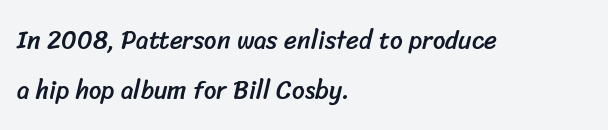
Q: Is the text underlined? A: No.
Q: How is the paragraph aligned? A: Left-aligned.
Q: Is the spacing between letters normal or unusually wide? A: Normal.
Q: Is the spacing between lines tight, normal or loose? A: Loose.
